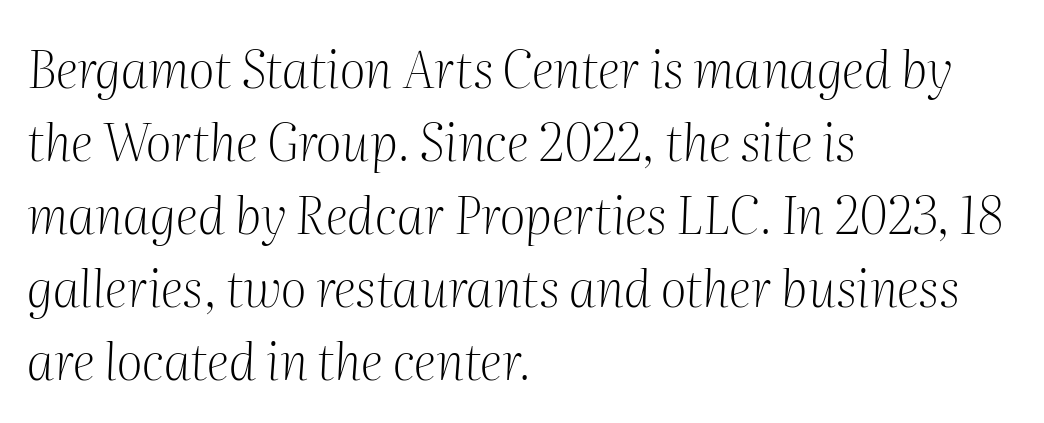
The image shows 51 px light serif type, italic (leaning right); set left-aligned, normal line spacing (1.43x), normal letter spacing, not underlined; medium stroke contrast and a medium x-height.
